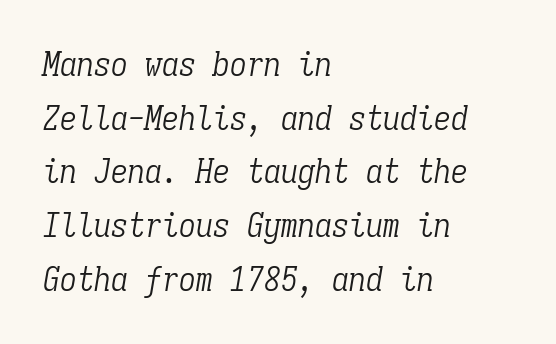
Q: Is the text bold? A: No.
Q: Is the text italic (slanted)? A: Yes, it leans right by about 9 degrees.
Q: Is the typeface a serif or a sans-serif typeface? A: Serif.
Q: Is the text underlined? A: No.
Q: How is the paragraph aligned? A: Left-aligned.
Q: Is the spacing between letters normal or unusually wide? A: Normal.
Q: Is the spacing between lines tight, normal or loose? A: Normal.
Q: Width (condensed, normal, or wide)? A: Condensed.
Q: Stroke contrast? A: Low.
Q: x-height? A: Medium.
Q: Monospaced? A: Yes.
